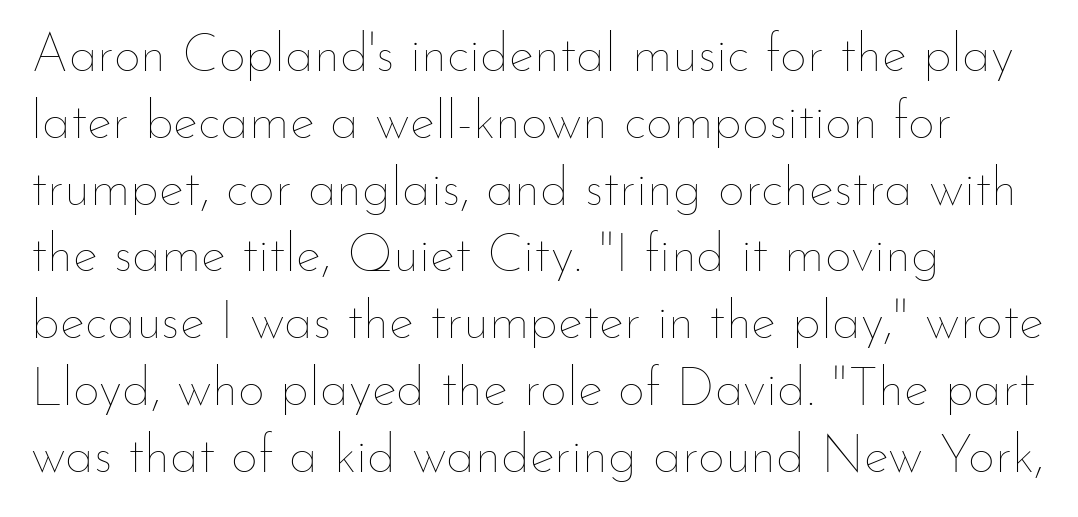
These lines are rendered in a variable-pitch font. Where is the straight margin? On the left. Compared with typical body copy, the letter spacing here is the same. Is there any slant? The stems are plumb.
